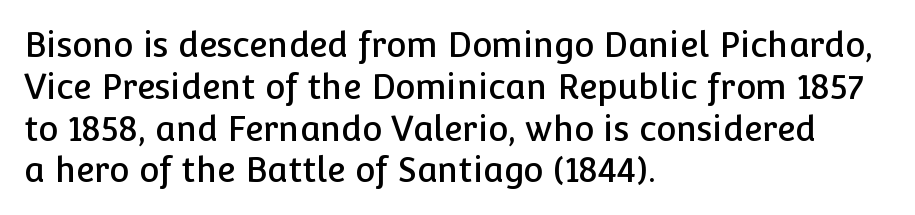
{"serif": "no", "italic": "no", "width": "normal", "stroke_contrast": "low", "x_height": "medium", "monospaced": "no", "underline": "no", "align": "left", "line_spacing_ratio": 1.23, "letter_spacing": "normal", "letter_spacing_em": 0.0, "glyph_px": 34}
